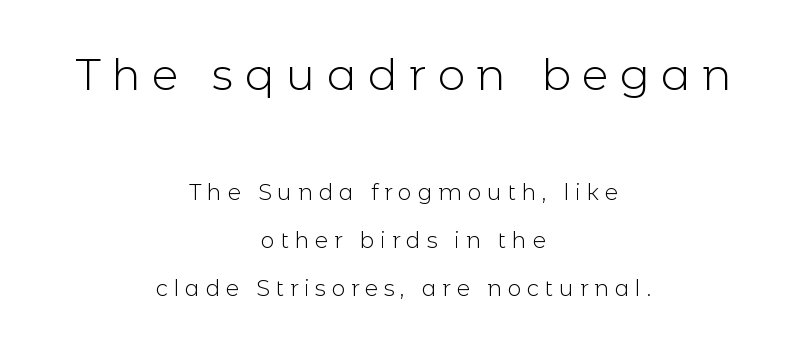
Q: Is the text bold? A: No.
Q: Is the text italic (slanted)? A: No, it is upright.
Q: Is the typeface a serif or a sans-serif typeface? A: Sans-serif.
Q: Is the text underlined? A: No.
Q: How is the paragraph aligned? A: Centered.
Q: Is the spacing between letters normal or unusually wide? A: Unusually wide.
Q: Is the spacing between lines tight, normal or loose? A: Loose.
Q: Which block of text is set in a larger size, the first (top) or the second (bottom)? A: The first (top) one.
Q: Width (condensed, normal, or wide)? A: Normal.
Q: x-height? A: Medium.
Q: Monospaced? A: No.
